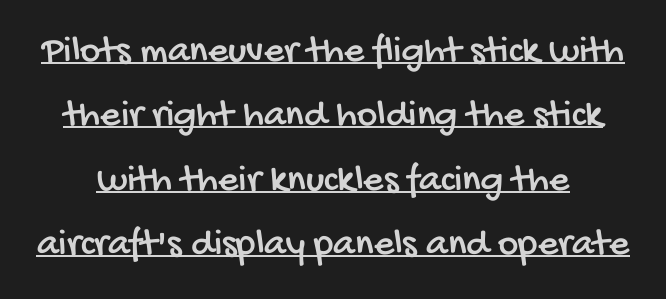
{"serif": "no", "width": "condensed", "stroke_contrast": "low", "x_height": "large", "monospaced": "no", "underline": "yes", "line_spacing": "normal", "line_spacing_ratio": 1.65, "letter_spacing": "normal", "letter_spacing_em": 0.0, "glyph_px": 39}
